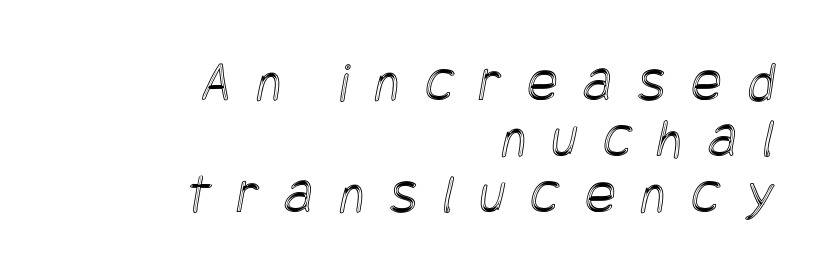
Q: Is the text underlined? A: No.
Q: How is the paragraph aligned? A: Right-aligned.
Q: Is the spacing between letters normal or unusually wide? A: Unusually wide.
Q: Is the spacing between lines tight, normal or loose? A: Tight.
Q: Width (condensed, normal, or wide)? A: Condensed.
Q: x-height? A: Large.
